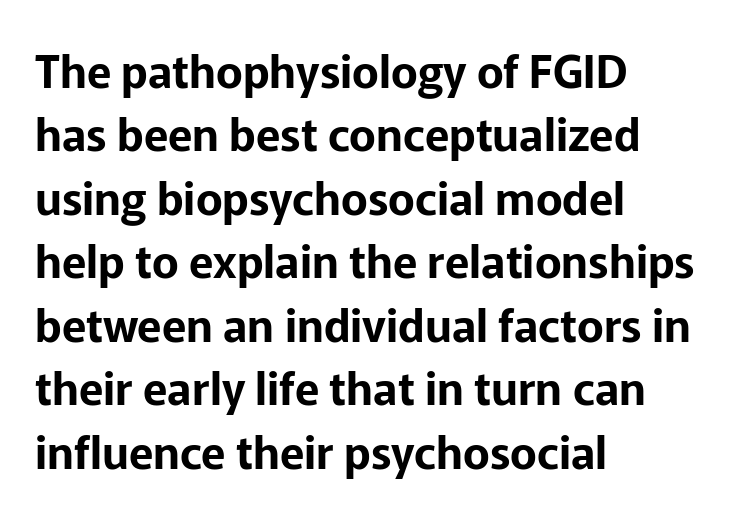
Q: Is the text italic (slanted)? A: No, it is upright.
Q: Is the typeface a serif or a sans-serif typeface? A: Sans-serif.
Q: Is the text underlined? A: No.
Q: How is the paragraph aligned? A: Left-aligned.
Q: Is the spacing between letters normal or unusually wide? A: Normal.
Q: Is the spacing between lines tight, normal or loose? A: Normal.
Q: Width (condensed, normal, or wide)? A: Normal.
Q: Stroke contrast? A: Low.
Q: x-height? A: Medium.
Q: Monospaced? A: No.
